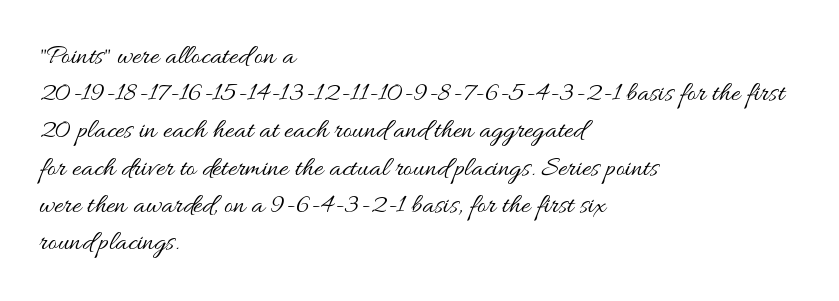
{"bold": "no", "weight": "regular", "width": "wide", "stroke_contrast": "medium", "x_height": "small", "monospaced": "no", "underline": "no", "align": "left", "line_spacing": "normal", "line_spacing_ratio": 1.33, "letter_spacing": "normal", "letter_spacing_em": 0.0, "glyph_px": 28}
